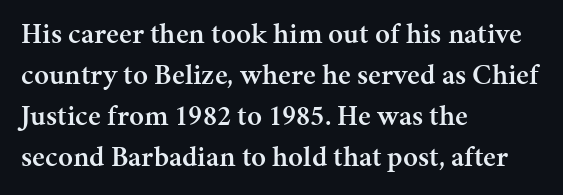
Q: Is the text bold? A: Semi-bold.
Q: Is the text italic (slanted)? A: No, it is upright.
Q: Is the typeface a serif or a sans-serif typeface? A: Serif.
Q: Is the text underlined? A: No.
Q: How is the paragraph aligned? A: Left-aligned.
Q: Is the spacing between letters normal or unusually wide? A: Normal.
Q: Is the spacing between lines tight, normal or loose? A: Normal.
Q: Width (condensed, normal, or wide)? A: Normal.
Q: Stroke contrast? A: Medium.
Q: x-height? A: Medium.
Q: Monospaced? A: No.
